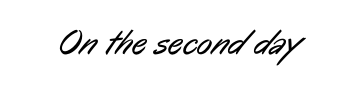
{"serif": "no", "bold": "no", "weight": "regular", "width": "condensed", "stroke_contrast": "low", "x_height": "medium", "monospaced": "no", "underline": "no", "align": "center", "letter_spacing": "normal", "letter_spacing_em": 0.0, "glyph_px": 36}
